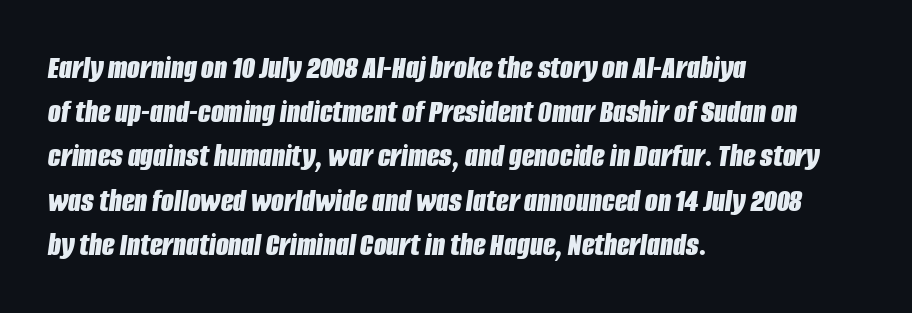
Horizontally, the lines are justified to the leading edge only. You could call the tracking neutral — neither tight nor loose. Strokes here are thick enough to call this a true bold. In terms of posture, this sample is oblique. Letters rest on an invisible, unmarked baseline. A typesetter would call this proportional, since set widths differ per character.
